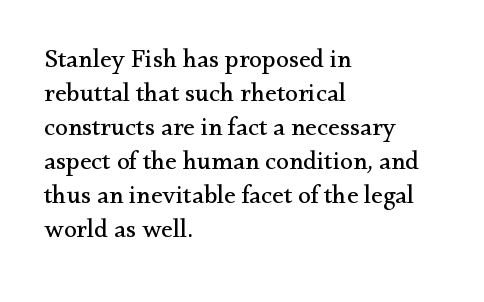
Descenders are the only things crossing below the line. All the whitespace from short lines collects on the right. Characters remain perfectly vertical along every line. The letters sit at their default tracking, neither squeezed nor spread.
